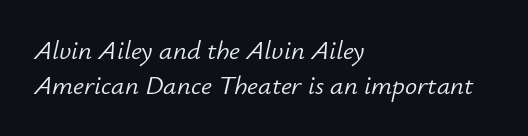
Q: Is the text bold? A: No.
Q: Is the text italic (slanted)? A: Yes, it leans right by about 12 degrees.
Q: Is the text underlined? A: No.
Q: How is the paragraph aligned? A: Left-aligned.
Q: Is the spacing between letters normal or unusually wide? A: Normal.
Q: Is the spacing between lines tight, normal or loose? A: Normal.
